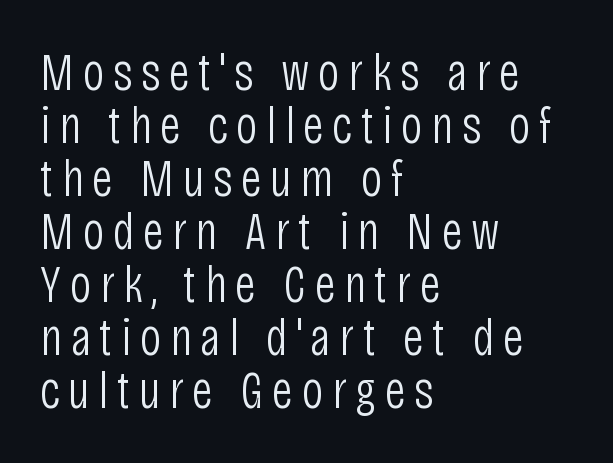
The image shows 53 px light, condensed sans-serif type, upright; set left-aligned, tight line spacing (1.0x), not underlined; low stroke contrast and a large x-height.
